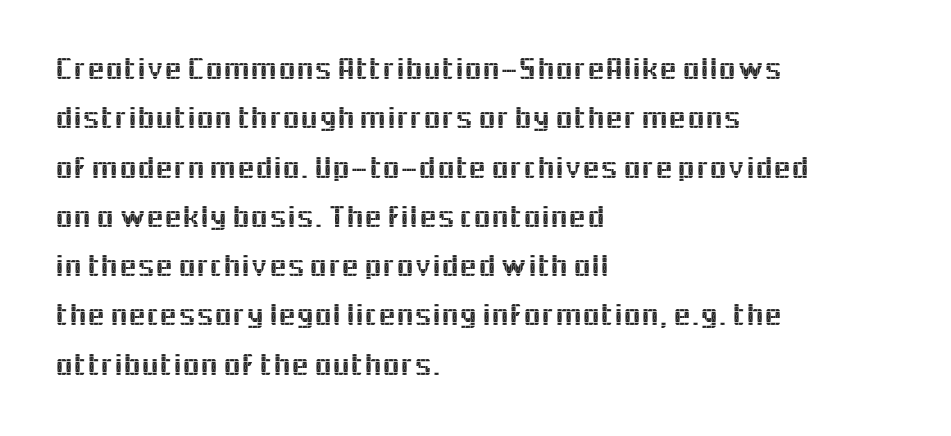
The gaps between neighbouring characters are ordinary and unremarkable. Is this a sans? Yes — the strokes have no serifs. The rendering anchors every line to the left-hand side. Unmarked baselines from the first word to the last. Rows of type keep a routine distance in the vertical direction.
